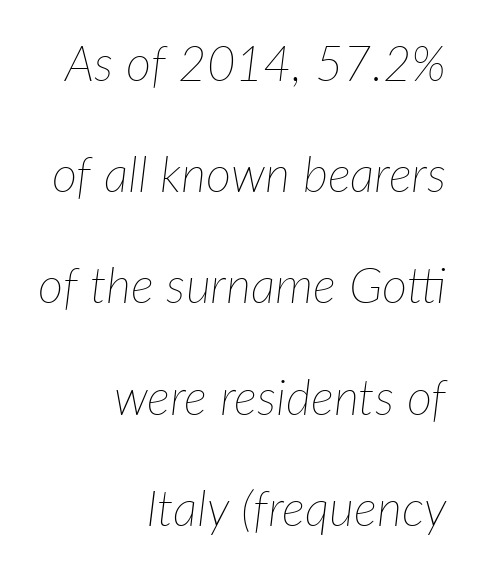
Q: Is the text bold? A: No.
Q: Is the text italic (slanted)? A: Yes, it leans right by about 7 degrees.
Q: Is the text underlined? A: No.
Q: How is the paragraph aligned? A: Right-aligned.
Q: Is the spacing between letters normal or unusually wide? A: Normal.
Q: Is the spacing between lines tight, normal or loose? A: Loose.
Q: Width (condensed, normal, or wide)? A: Normal.
Q: Stroke contrast? A: Low.
Q: x-height? A: Medium.
Q: Monospaced? A: No.
